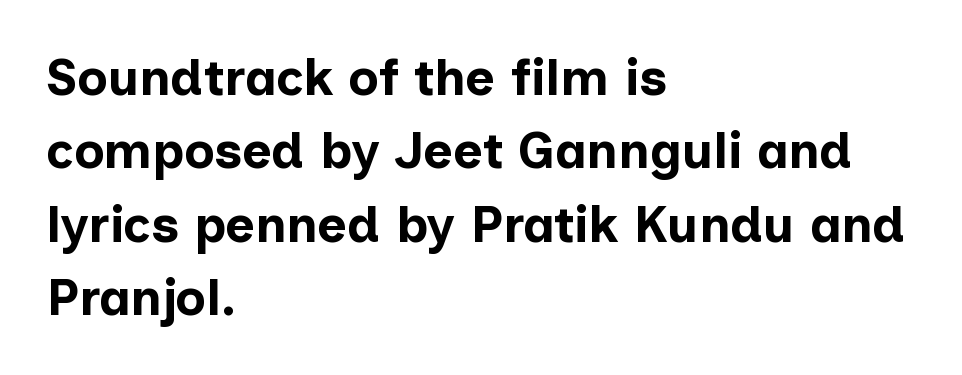
Character widths vary here, with narrow letters taking less room than wide ones. This rendering leaves character spacing at its baseline value. The text was rendered using a sans face with plain stroke endings. The text block is weighted toward the left margin, trailing off unevenly rightward.
